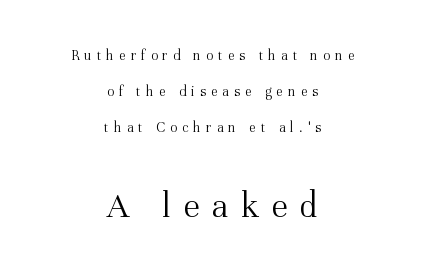
Q: Is the text bold? A: No.
Q: Is the text italic (slanted)? A: No, it is upright.
Q: Is the typeface a serif or a sans-serif typeface? A: Serif.
Q: Is the text underlined? A: No.
Q: How is the paragraph aligned? A: Centered.
Q: Is the spacing between letters normal or unusually wide? A: Unusually wide.
Q: Is the spacing between lines tight, normal or loose? A: Loose.
Q: Which block of text is set in a larger size, the first (top) or the second (bottom)? A: The second (bottom) one.
Q: Width (condensed, normal, or wide)? A: Normal.
Q: Stroke contrast? A: Medium.
Q: x-height? A: Medium.
Q: Monospaced? A: No.
